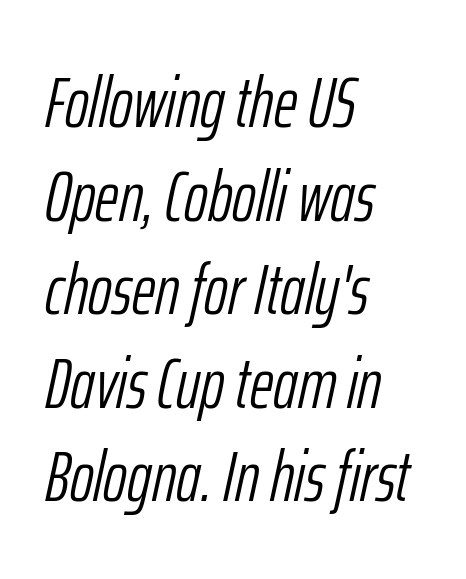
{"italic": "yes", "lean": "right", "slant_degrees": 12, "bold": "no", "weight": "light", "width": "condensed", "stroke_contrast": "low", "x_height": "medium", "monospaced": "no", "underline": "no", "align": "left", "line_spacing": "normal", "line_spacing_ratio": 1.3, "letter_spacing": "normal", "letter_spacing_em": 0.0, "glyph_px": 72}
